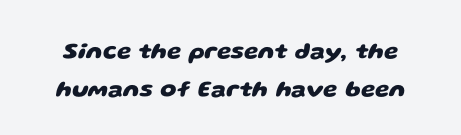
The image shows 23 px bold type; set normal line spacing (1.65x), normal letter spacing, not underlined.
